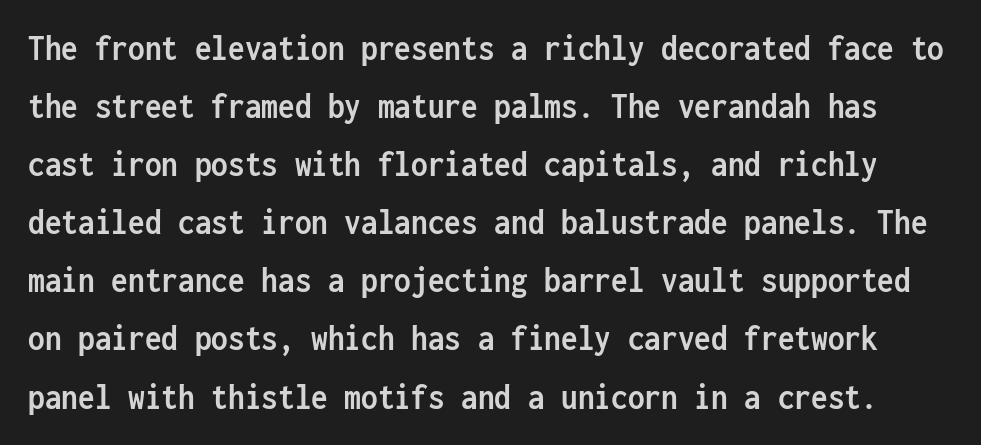
The image shows 37 px semibold, condensed sans-serif type, upright, monospaced; set normal line spacing (1.57x), normal letter spacing, not underlined; low stroke contrast and a medium x-height.
